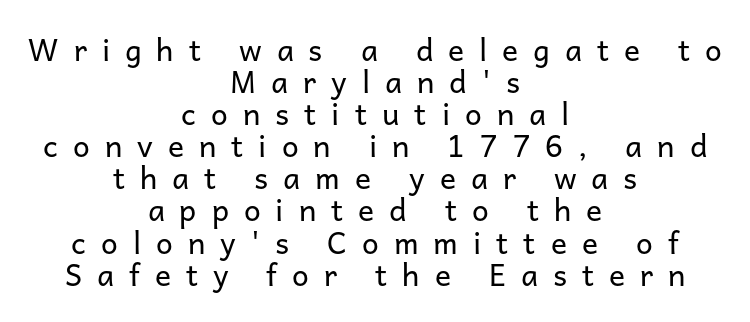
The image shows 30 px regular-weight sans-serif type, upright; set centered, tight line spacing (1.07x), unusually wide letter spacing (+0.5 em), not underlined; low stroke contrast and a medium x-height.
